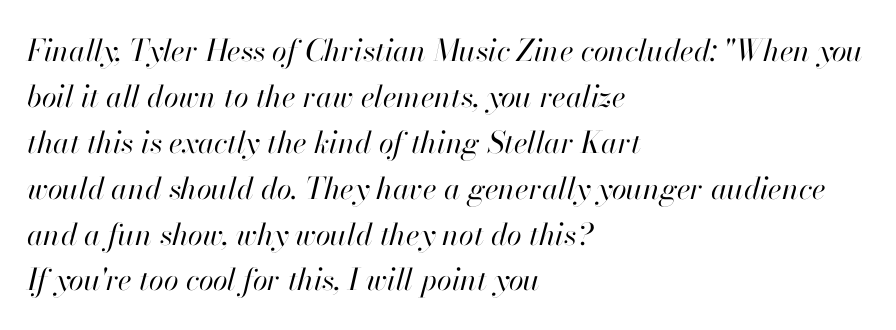
Q: Is the text bold? A: No.
Q: Is the text italic (slanted)? A: Yes, it leans right by about 13 degrees.
Q: Is the text underlined? A: No.
Q: How is the paragraph aligned? A: Left-aligned.
Q: Is the spacing between letters normal or unusually wide? A: Normal.
Q: Is the spacing between lines tight, normal or loose? A: Normal.
Q: Width (condensed, normal, or wide)? A: Normal.
Q: Stroke contrast? A: High.
Q: x-height? A: Small.
Q: Monospaced? A: No.
